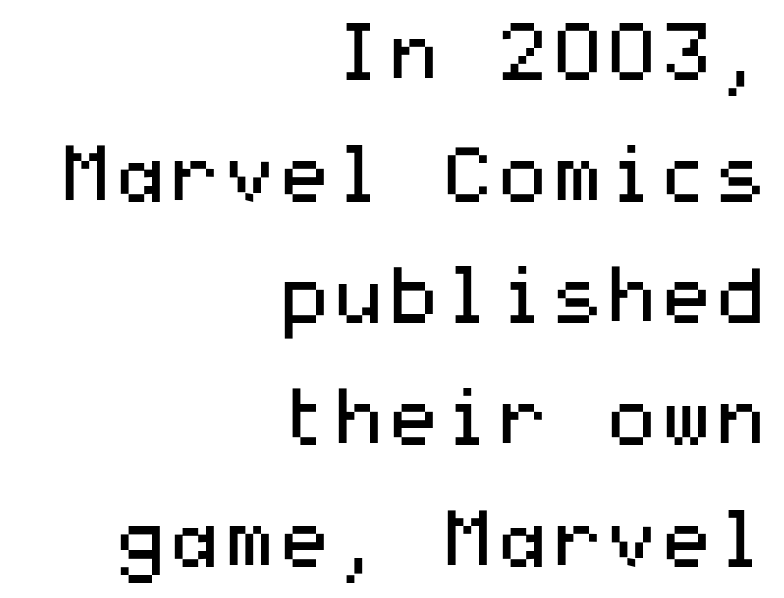
Q: Is the text bold? A: No.
Q: Is the text italic (slanted)? A: No, it is upright.
Q: Is the typeface a serif or a sans-serif typeface? A: Sans-serif.
Q: Is the text underlined? A: No.
Q: How is the paragraph aligned? A: Right-aligned.
Q: Is the spacing between letters normal or unusually wide? A: Normal.
Q: Is the spacing between lines tight, normal or loose? A: Normal.
Q: Width (condensed, normal, or wide)? A: Wide.
Q: Stroke contrast? A: Medium.
Q: x-height? A: Medium.
